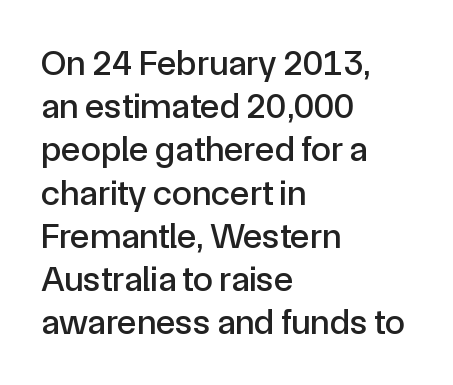
Q: Is the text italic (slanted)? A: No, it is upright.
Q: Is the typeface a serif or a sans-serif typeface? A: Sans-serif.
Q: Is the text underlined? A: No.
Q: How is the paragraph aligned? A: Left-aligned.
Q: Is the spacing between letters normal or unusually wide? A: Normal.
Q: Width (condensed, normal, or wide)? A: Normal.
Q: x-height? A: Medium.
Q: Monospaced? A: No.
